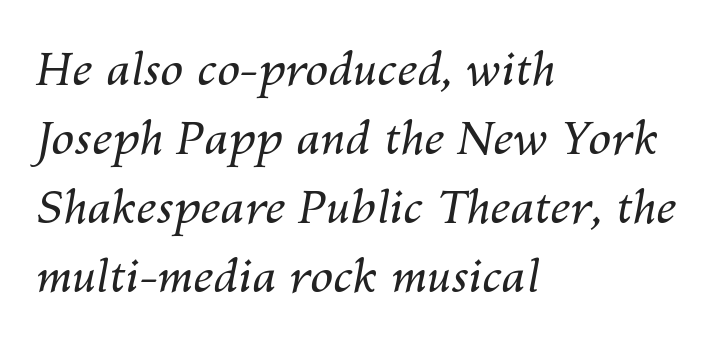
All the whitespace from short lines collects on the right. The foot of each line stays bare and open. Character widths vary here, with narrow letters taking less room than wide ones. This rendering leaves character spacing at its baseline value. The letters are slanted; this is an italic face. Stems and bowls with no extra thickness — not bold.
